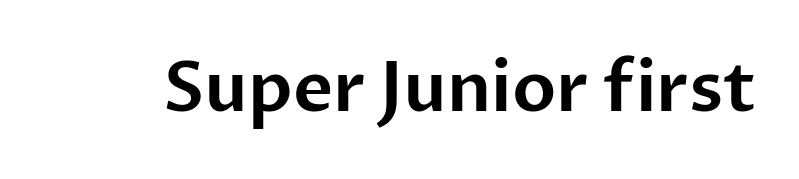
{"serif": "no", "italic": "no", "width": "normal", "stroke_contrast": "low", "x_height": "medium", "monospaced": "no", "underline": "no", "letter_spacing": "normal", "letter_spacing_em": 0.0, "glyph_px": 69}
